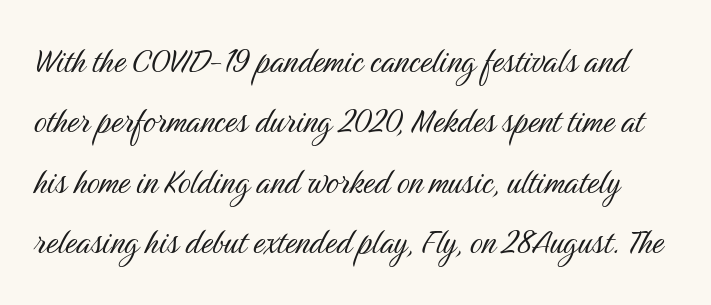
{"serif": "no", "bold": "no", "weight": "light", "width": "condensed", "stroke_contrast": "medium", "x_height": "medium", "monospaced": "no", "underline": "no", "line_spacing": "normal", "line_spacing_ratio": 1.51, "letter_spacing": "normal", "letter_spacing_em": 0.0, "glyph_px": 40}
